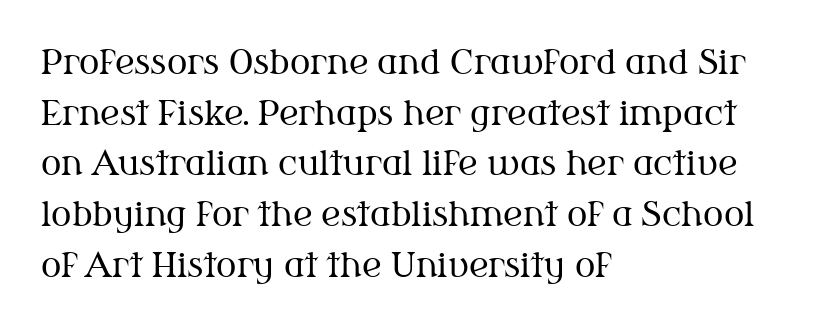
Q: Is the text bold? A: No.
Q: Is the text italic (slanted)? A: No, it is upright.
Q: Is the typeface a serif or a sans-serif typeface? A: Serif.
Q: Is the text underlined? A: No.
Q: How is the paragraph aligned? A: Left-aligned.
Q: Is the spacing between letters normal or unusually wide? A: Normal.
Q: Is the spacing between lines tight, normal or loose? A: Normal.
Q: Width (condensed, normal, or wide)? A: Normal.
Q: Stroke contrast? A: Medium.
Q: x-height? A: Medium.
Q: Monospaced? A: No.
